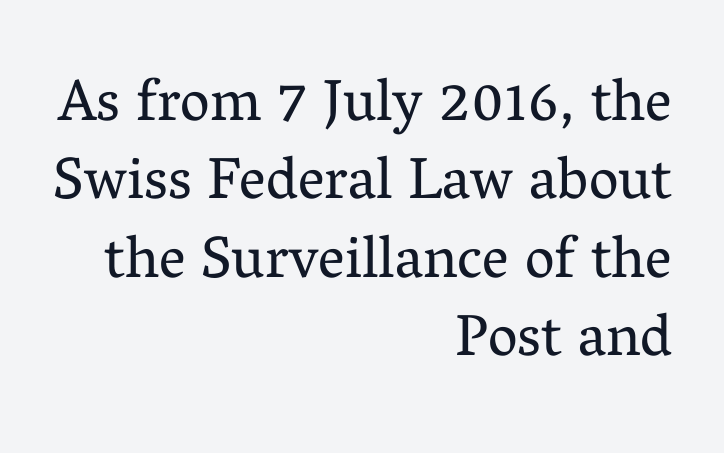
Q: Is the text bold? A: No.
Q: Is the text italic (slanted)? A: No, it is upright.
Q: Is the typeface a serif or a sans-serif typeface? A: Serif.
Q: Is the text underlined? A: No.
Q: How is the paragraph aligned? A: Right-aligned.
Q: Is the spacing between letters normal or unusually wide? A: Normal.
Q: Is the spacing between lines tight, normal or loose? A: Normal.
Q: Width (condensed, normal, or wide)? A: Normal.
Q: Stroke contrast? A: Medium.
Q: x-height? A: Medium.
Q: Monospaced? A: No.
